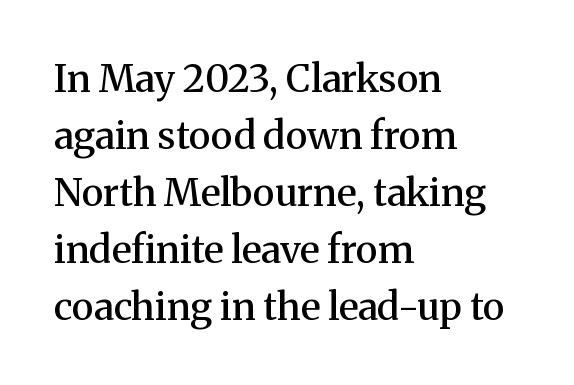
The image shows 38 px semibold serif type, upright; set left-aligned, normal line spacing (1.5x), normal letter spacing, not underlined; medium stroke contrast and a medium x-height.
